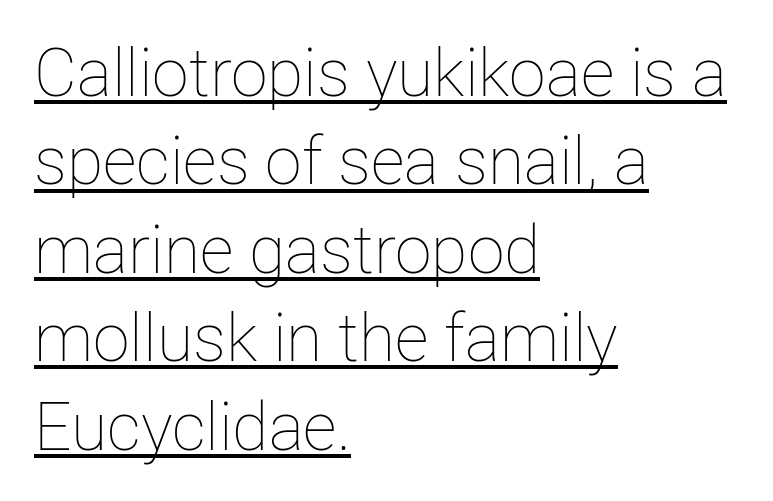
Regarding leading, the lines here are spaced in the standard way. Observe the ordinary spacing: letters are neighbours, not strangers. Left-aligned paragraph, ragged on the right. If you drew a line through each stem, it would be perfectly vertical. You can see a thin bar hugging the bottom of the glyphs.
